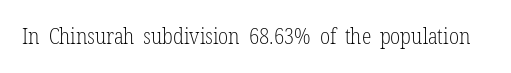
{"italic": "no", "bold": "no", "underline": "no", "letter_spacing": "normal", "letter_spacing_em": 0.0, "glyph_px": 22}
